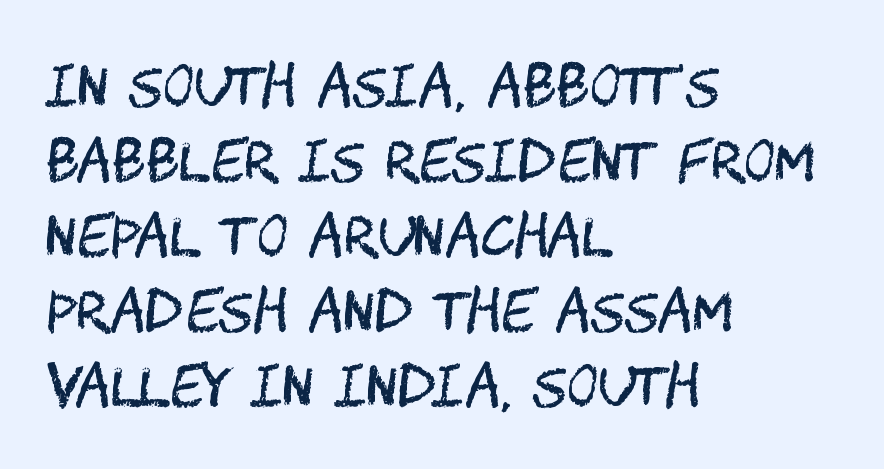
Q: Is the text bold? A: No.
Q: Is the text italic (slanted)? A: No, it is upright.
Q: Is the typeface a serif or a sans-serif typeface? A: Sans-serif.
Q: Is the text underlined? A: No.
Q: How is the paragraph aligned? A: Left-aligned.
Q: Is the spacing between letters normal or unusually wide? A: Normal.
Q: Is the spacing between lines tight, normal or loose? A: Normal.
Q: Width (condensed, normal, or wide)? A: Condensed.
Q: Stroke contrast? A: Medium.
Q: x-height? A: Large.
